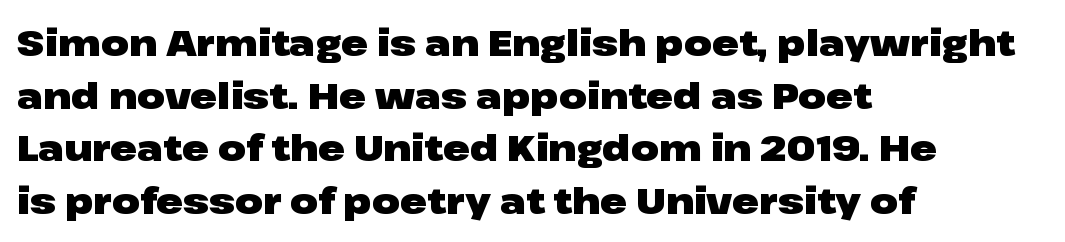
{"serif": "no", "italic": "no", "bold": "yes", "weight": "heavy", "width": "wide", "stroke_contrast": "low", "x_height": "medium", "monospaced": "no", "underline": "no", "align": "left", "line_spacing": "normal", "line_spacing_ratio": 1.46, "letter_spacing": "normal", "letter_spacing_em": 0.0, "glyph_px": 36}
